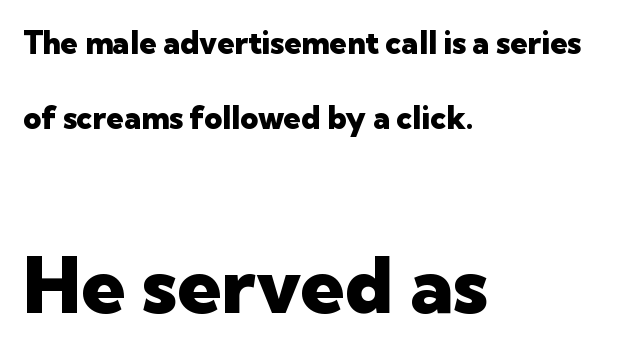
Q: Is the text bold? A: Yes.
Q: Is the text italic (slanted)? A: No, it is upright.
Q: Is the typeface a serif or a sans-serif typeface? A: Sans-serif.
Q: Is the text underlined? A: No.
Q: How is the paragraph aligned? A: Left-aligned.
Q: Is the spacing between letters normal or unusually wide? A: Normal.
Q: Is the spacing between lines tight, normal or loose? A: Loose.
Q: Which block of text is set in a larger size, the first (top) or the second (bottom)? A: The second (bottom) one.
Q: Width (condensed, normal, or wide)? A: Normal.
Q: Stroke contrast? A: Low.
Q: x-height? A: Medium.
Q: Monospaced? A: No.
